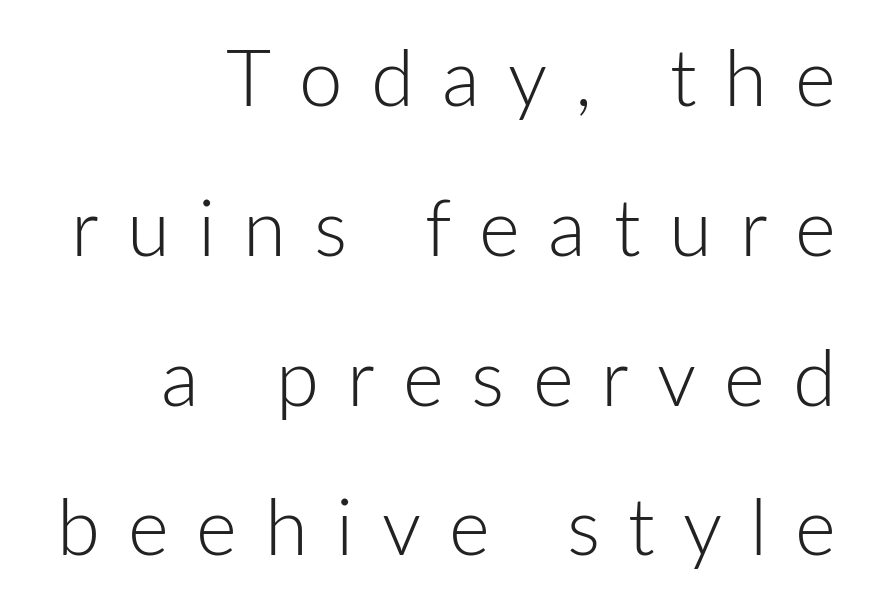
{"serif": "no", "italic": "no", "bold": "no", "weight": "light", "width": "normal", "stroke_contrast": "low", "x_height": "medium", "monospaced": "no", "underline": "no", "align": "right", "line_spacing": "loose", "line_spacing_ratio": 1.92, "letter_spacing": "wide", "letter_spacing_em": 0.36, "glyph_px": 78}
